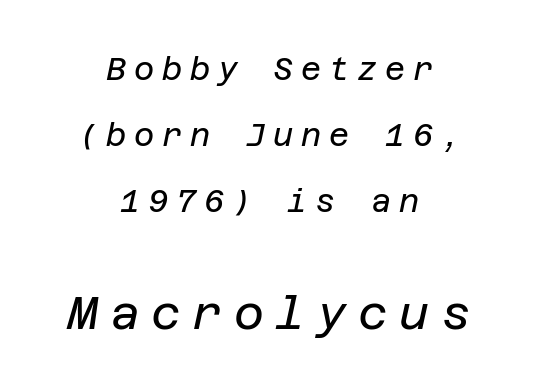
The axis of the letterforms is tilted away from vertical. Words appear elongated and porous because spacing is wide. The line-height multiplier appears high, well above default. Is this a heavy cut? Hardly; it is regular or lighter. Quick note: underline off. The emphasis by scale lands on block number two, below.
